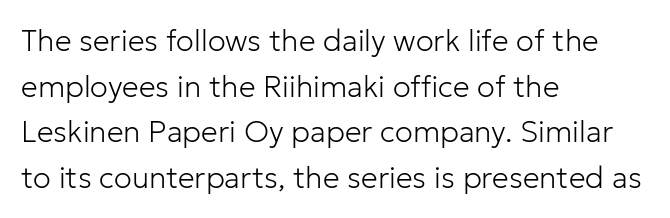
{"serif": "no", "italic": "no", "bold": "no", "weight": "light", "width": "normal", "stroke_contrast": "low", "x_height": "medium", "monospaced": "no", "underline": "no", "align": "left", "line_spacing": "normal", "line_spacing_ratio": 1.52, "letter_spacing": "normal", "letter_spacing_em": 0.0, "glyph_px": 30}
